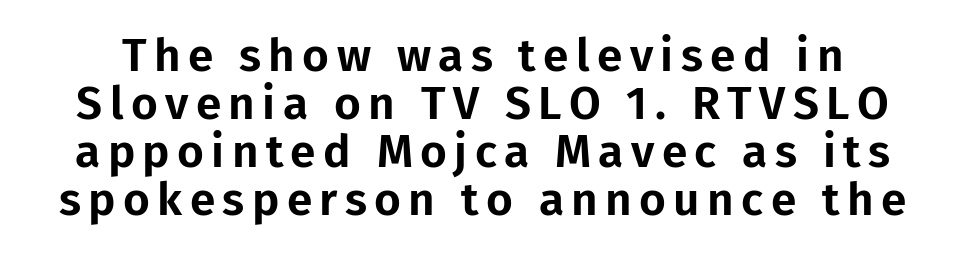
The image shows 46 px sans-serif type, upright; set tight line spacing (1.04x), not underlined; low stroke contrast and a medium x-height.
